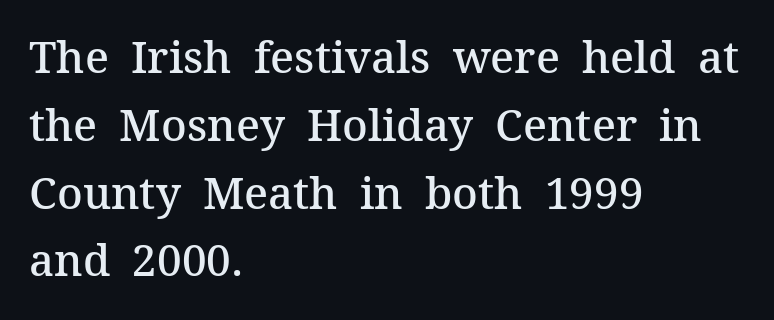
{"serif": "yes", "italic": "no", "bold": "semi", "weight": "semibold", "width": "normal", "stroke_contrast": "medium", "x_height": "medium", "monospaced": "no", "underline": "no", "align": "left", "line_spacing": "normal", "line_spacing_ratio": 1.54, "letter_spacing": "normal", "letter_spacing_em": 0.0, "glyph_px": 44}
